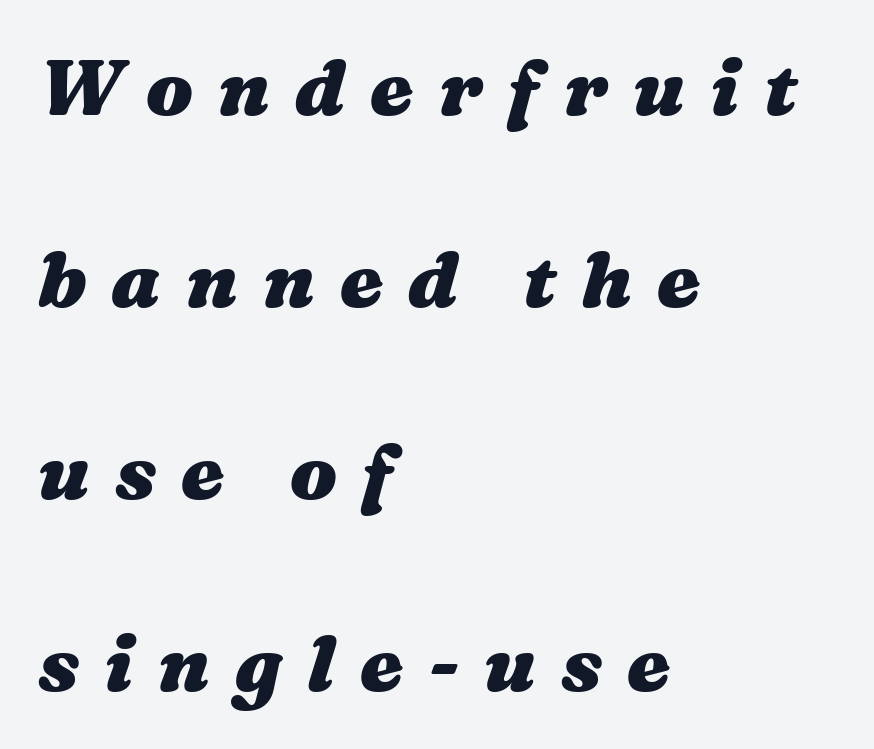
Is the letter spacing exaggerated? Yes — the characters are pushed far apart. Quick note: underline off. Short and long lines alike share a common starting point at left. Rows of type keep a wide berth in the vertical direction. The face used here has a pronounced slope to its letters. Think of a printed novel: that variable character pitch is what you see here.
